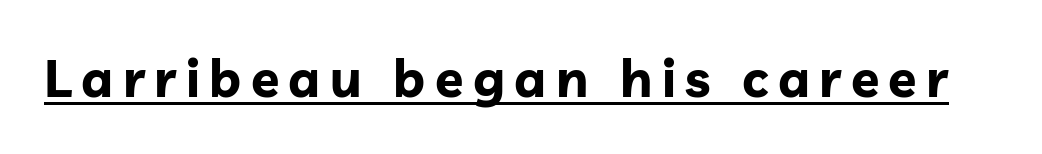
The image shows 52 px bold sans-serif type, upright; set underlined; low stroke contrast and a medium x-height.
